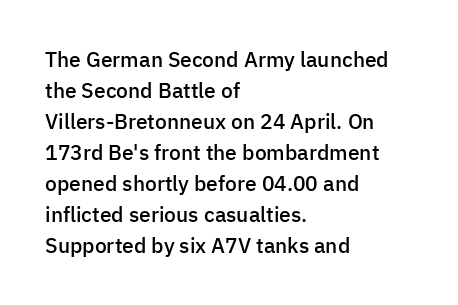
Observe the ordinary spacing: letters are neighbours, not strangers. Which margin do the lines hug? The left one — the right edge is uneven. Compared with typical paragraphs, the rows here are spaced about the same. Notice how the stems are strictly vertical — no italics here. Compared with an ordinary text face, these strokes are moderately heavier — a semibold. Clear beneath every line of the passage.
